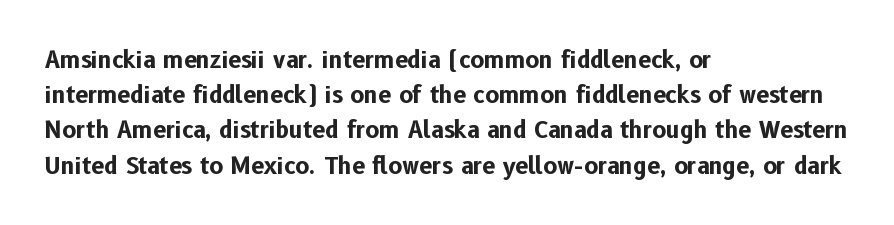
{"italic": "no", "bold": "yes", "underline": "no", "align": "left", "line_spacing": "normal", "line_spacing_ratio": 1.53, "letter_spacing": "normal", "letter_spacing_em": 0.0, "glyph_px": 23}
